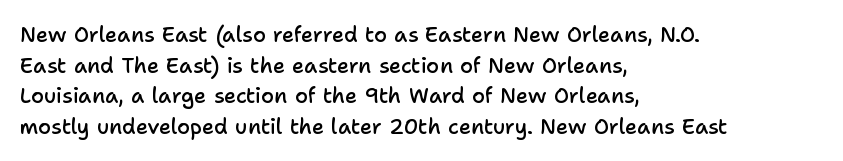
{"italic": "no", "bold": "semi", "underline": "no", "align": "left", "line_spacing": "normal", "line_spacing_ratio": 1.46, "letter_spacing": "normal", "letter_spacing_em": 0.0, "glyph_px": 21}
